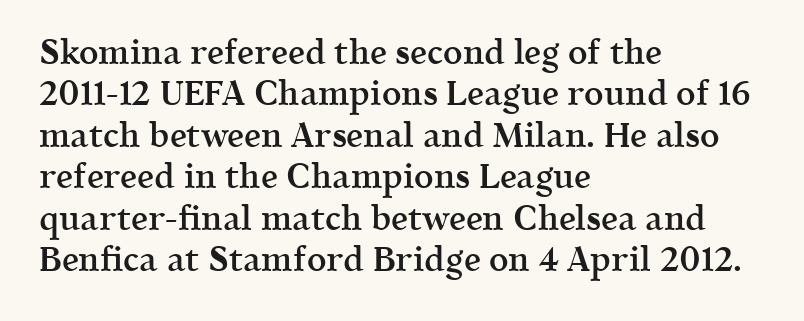
{"serif": "yes", "italic": "no", "bold": "semi", "weight": "semibold", "width": "normal", "x_height": "medium", "monospaced": "no", "underline": "no", "align": "left", "line_spacing_ratio": 1.22, "letter_spacing": "normal", "letter_spacing_em": 0.0, "glyph_px": 34}
